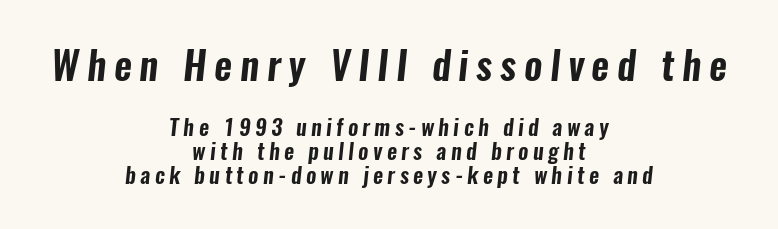
{"serif": "no", "width": "condensed", "stroke_contrast": "low", "x_height": "medium", "monospaced": "no", "underline": "no", "align": "center", "line_spacing": "tight", "line_spacing_ratio": 1.1, "letter_spacing": "wide", "letter_spacing_em": 0.2, "larger_block": "first", "size_ratio": 1.77, "glyph_px": 39}
